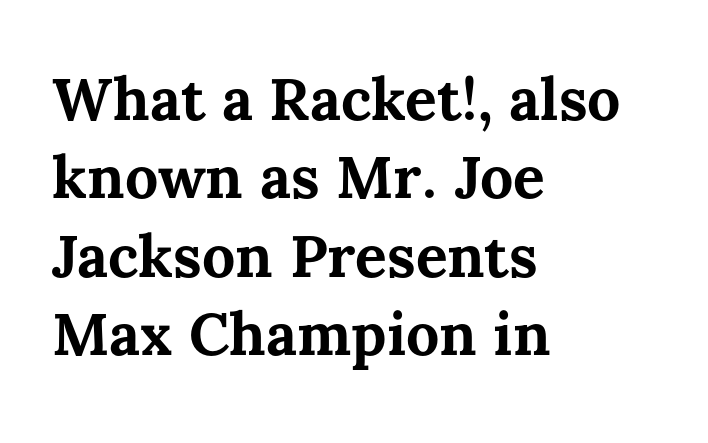
{"italic": "no", "bold": "yes", "weight": "bold", "width": "normal", "stroke_contrast": "medium", "x_height": "medium", "monospaced": "no", "underline": "no", "align": "left", "line_spacing": "normal", "line_spacing_ratio": 1.33, "letter_spacing": "normal", "letter_spacing_em": 0.0, "glyph_px": 59}
